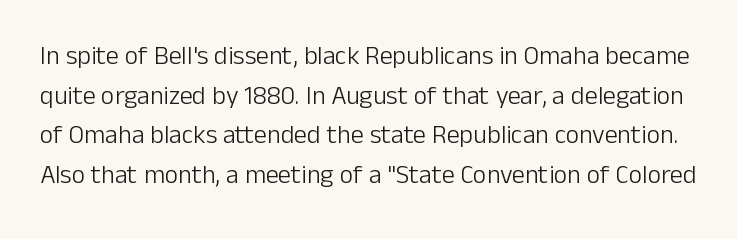
The image shows 26 px text type, upright; set normal line spacing (1.52x), normal letter spacing, not underlined.
